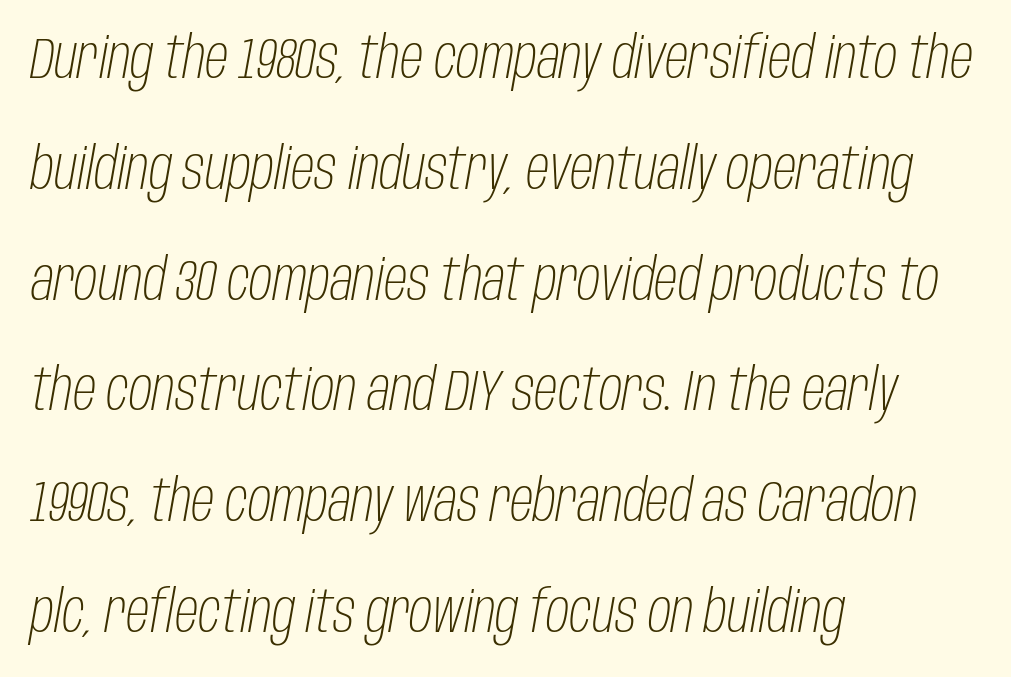
Q: Is the text bold? A: No.
Q: Is the text italic (slanted)? A: Yes, it leans right by about 10 degrees.
Q: Is the text underlined? A: No.
Q: How is the paragraph aligned? A: Left-aligned.
Q: Is the spacing between letters normal or unusually wide? A: Normal.
Q: Is the spacing between lines tight, normal or loose? A: Loose.
Q: Width (condensed, normal, or wide)? A: Condensed.
Q: Stroke contrast? A: Low.
Q: x-height? A: Large.
Q: Monospaced? A: No.
